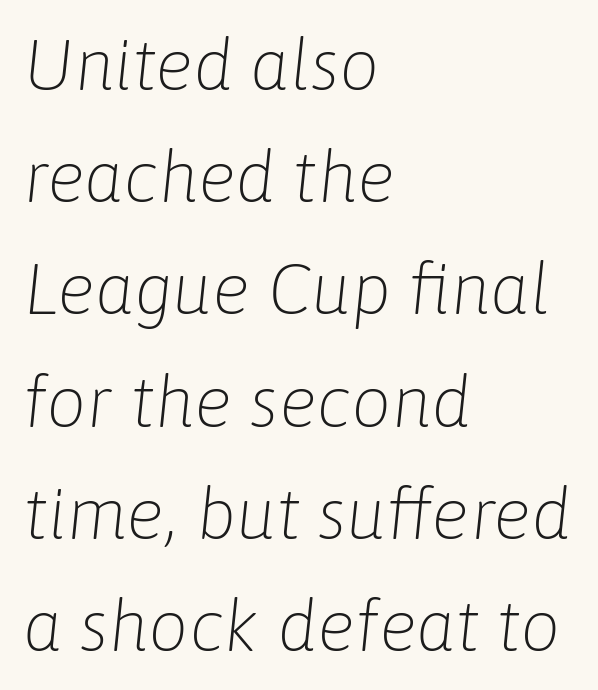
Q: Is the text bold? A: No.
Q: Is the text italic (slanted)? A: Yes, it leans right by about 6 degrees.
Q: Is the text underlined? A: No.
Q: How is the paragraph aligned? A: Left-aligned.
Q: Is the spacing between letters normal or unusually wide? A: Normal.
Q: Is the spacing between lines tight, normal or loose? A: Normal.
Q: Width (condensed, normal, or wide)? A: Normal.
Q: Stroke contrast? A: Low.
Q: x-height? A: Medium.
Q: Monospaced? A: No.
